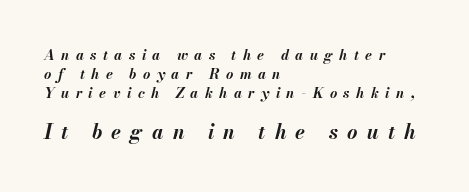
The image shows 20 px bold type, italic (leaning right); set left-aligned, normal line spacing (1.34x), unusually wide letter spacing (+0.46 em), not underlined; the second (bottom) block is 1.43x larger.
